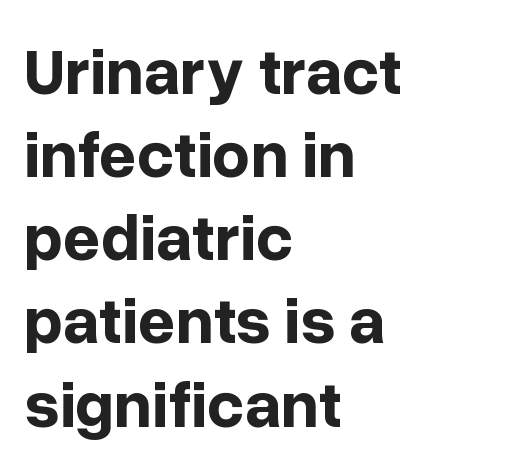
Think of a printed novel: that variable character pitch is what you see here. Ordinary non-slanted type is in use. One glance says typical: line gaps are just what's usual. No word sits above an underline. Thick stems and heavy bowls — unmistakably bold. Classification — sans serif.
